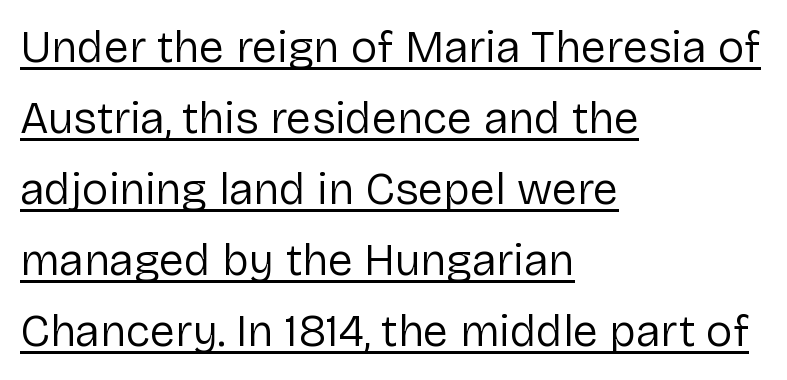
{"serif": "no", "italic": "no", "bold": "no", "weight": "regular", "width": "normal", "stroke_contrast": "low", "x_height": "medium", "monospaced": "no", "underline": "yes", "align": "left", "line_spacing": "normal", "line_spacing_ratio": 1.58, "letter_spacing": "normal", "letter_spacing_em": 0.0, "glyph_px": 45}
